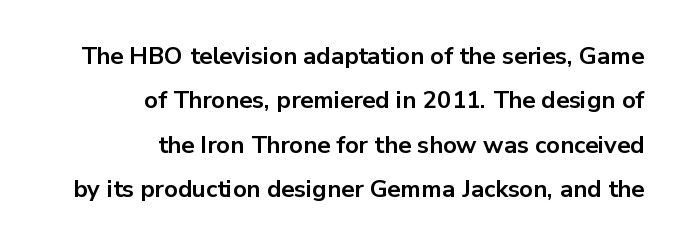
The image shows 24 px bold type, upright; set right-aligned, line spacing 1.85x, normal letter spacing, not underlined.
